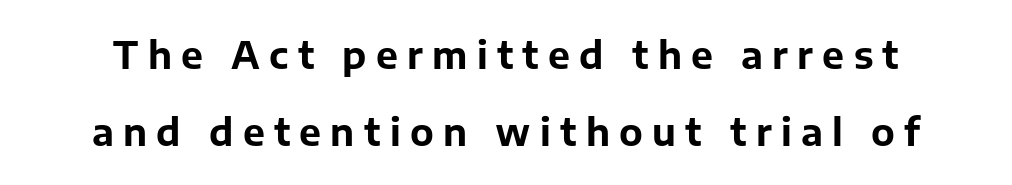
{"serif": "no", "italic": "no", "bold": "yes", "weight": "bold", "width": "normal", "stroke_contrast": "low", "x_height": "medium", "monospaced": "no", "underline": "no", "line_spacing": "loose", "line_spacing_ratio": 2.08, "letter_spacing": "wide", "letter_spacing_em": 0.25, "glyph_px": 37}
